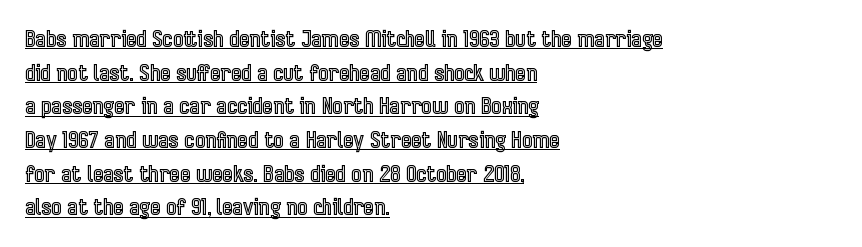
Characters remain perfectly vertical along every line. Letter spacing: default. A normal amount of white space separates one row of letters from the next. Caption: lettering with a line underneath. Short and long lines alike share a common starting point at left.
